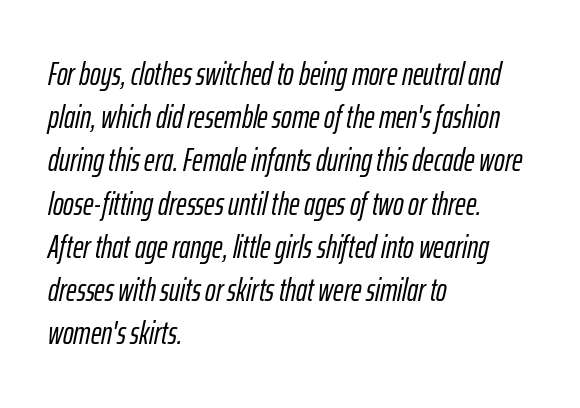
The image shows 32 px condensed type, italic (leaning right); set left-aligned, normal line spacing (1.35x), normal letter spacing, not underlined; low stroke contrast and a medium x-height.
